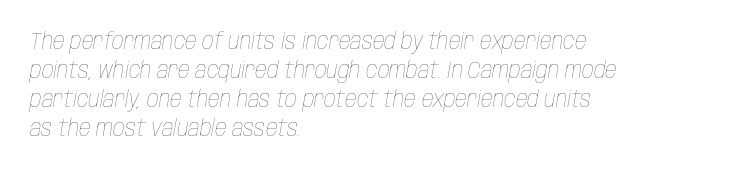
Q: Is the text bold? A: No.
Q: Is the text italic (slanted)? A: Yes, it leans right by about 10 degrees.
Q: Is the text underlined? A: No.
Q: How is the paragraph aligned? A: Left-aligned.
Q: Is the spacing between letters normal or unusually wide? A: Normal.
Q: Is the spacing between lines tight, normal or loose? A: Normal.
